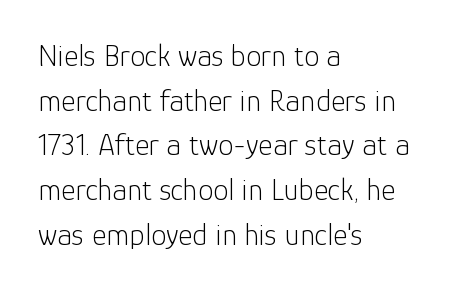
The rendering shows plain stroke endings on the letterforms — a sans-serif design. Lines of text with bare space underneath. The strokes carry an ordinary text weight at most. Leading: standard. Look at the tracking — it's just the regular setting, nothing added.
